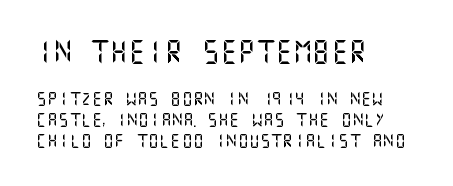
{"italic": "no", "underline": "no", "align": "left", "line_spacing": "normal", "line_spacing_ratio": 1.5, "letter_spacing": "normal", "letter_spacing_em": 0.0, "larger_block": "first", "size_ratio": 1.64, "glyph_px": 23}
